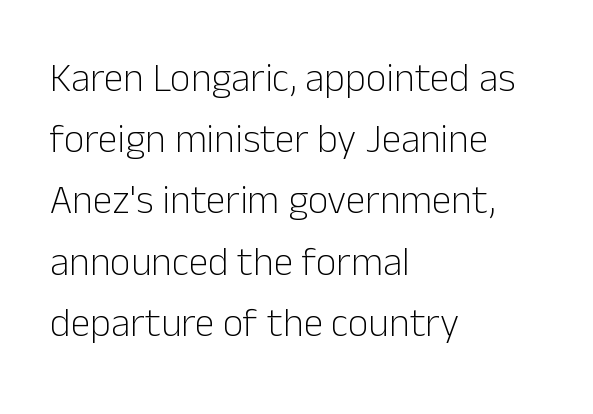
The image shows 40 px light sans-serif type, upright; set left-aligned, normal line spacing (1.53x), normal letter spacing, not underlined; low stroke contrast and a medium x-height.
